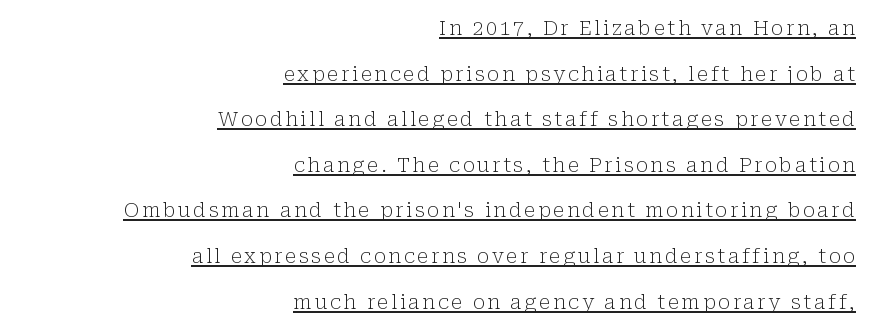
The space between consecutive lines is lavish. If you drew a line through each stem, it would be perfectly vertical. Is the stroke heavy? The answer is a plain regular-or-lighter. The specimen includes a rule beneath the text block's lines. Each line ends at the same right margin while the left side varies.
